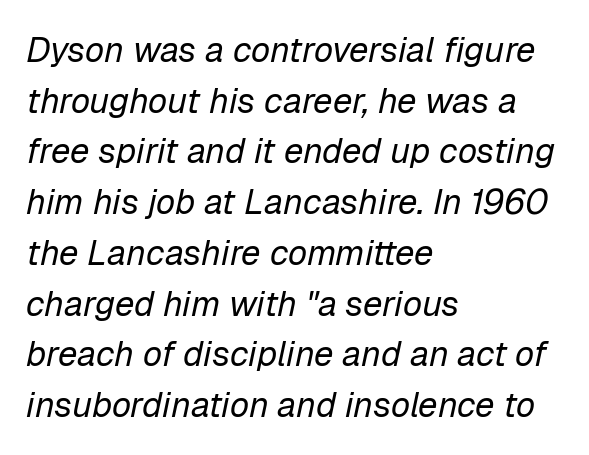
Q: Is the text bold? A: No.
Q: Is the text italic (slanted)? A: Yes, it leans right by about 12 degrees.
Q: Is the text underlined? A: No.
Q: How is the paragraph aligned? A: Left-aligned.
Q: Is the spacing between letters normal or unusually wide? A: Normal.
Q: Is the spacing between lines tight, normal or loose? A: Normal.
Q: Width (condensed, normal, or wide)? A: Normal.
Q: Stroke contrast? A: Low.
Q: x-height? A: Medium.
Q: Monospaced? A: No.
